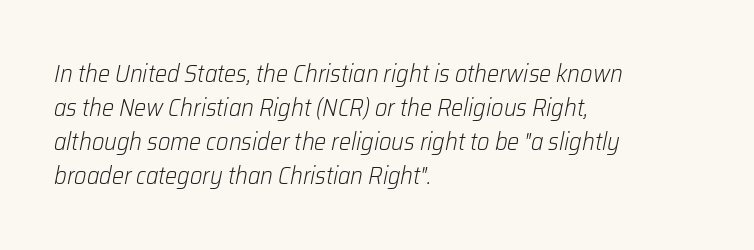
Q: Is the text bold? A: No.
Q: Is the text italic (slanted)? A: Yes, it leans right by about 12 degrees.
Q: Is the text underlined? A: No.
Q: How is the paragraph aligned? A: Left-aligned.
Q: Is the spacing between letters normal or unusually wide? A: Normal.
Q: Is the spacing between lines tight, normal or loose? A: Normal.
